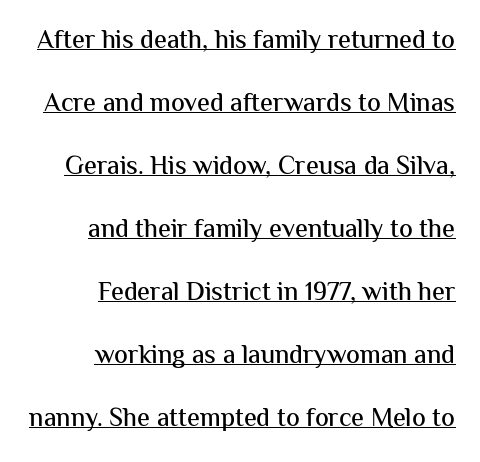
Q: Is the text italic (slanted)? A: No, it is upright.
Q: Is the text underlined? A: Yes.
Q: How is the paragraph aligned? A: Right-aligned.
Q: Is the spacing between letters normal or unusually wide? A: Normal.
Q: Is the spacing between lines tight, normal or loose? A: Loose.
